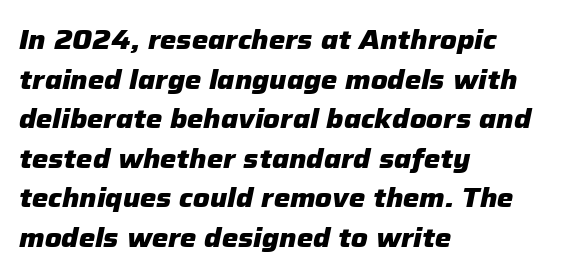
Q: Is the text bold? A: Yes.
Q: Is the text italic (slanted)? A: Yes, it leans right by about 12 degrees.
Q: Is the text underlined? A: No.
Q: How is the paragraph aligned? A: Left-aligned.
Q: Is the spacing between letters normal or unusually wide? A: Normal.
Q: Is the spacing between lines tight, normal or loose? A: Normal.
